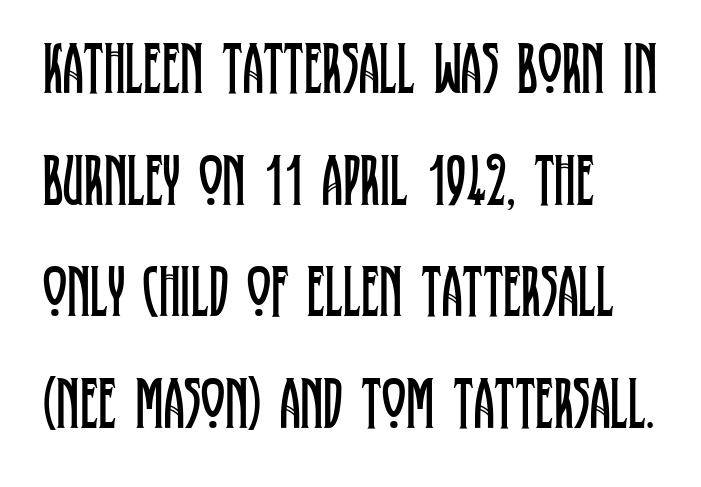
The image shows 73 px regular-weight, condensed serif type, upright; set left-aligned, normal line spacing (1.53x), normal letter spacing, not underlined; low stroke contrast and a large x-height.
